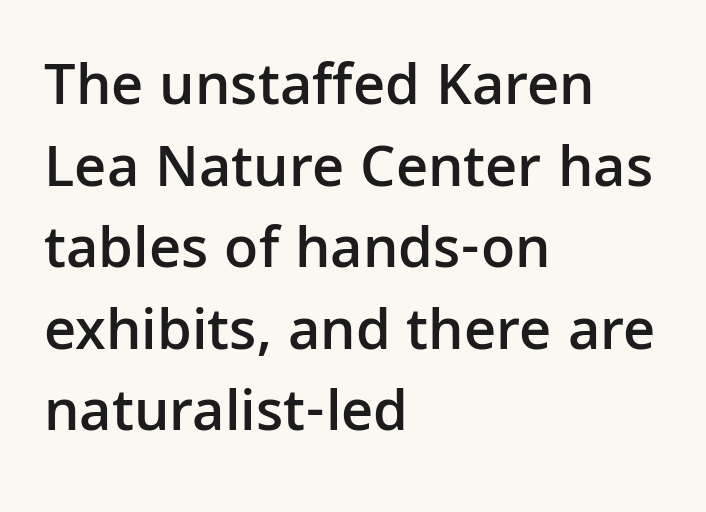
{"serif": "no", "italic": "no", "bold": "semi", "weight": "semibold", "width": "normal", "stroke_contrast": "low", "x_height": "medium", "monospaced": "no", "underline": "no", "align": "left", "line_spacing": "normal", "line_spacing_ratio": 1.36, "letter_spacing": "normal", "letter_spacing_em": 0.0, "glyph_px": 60}
